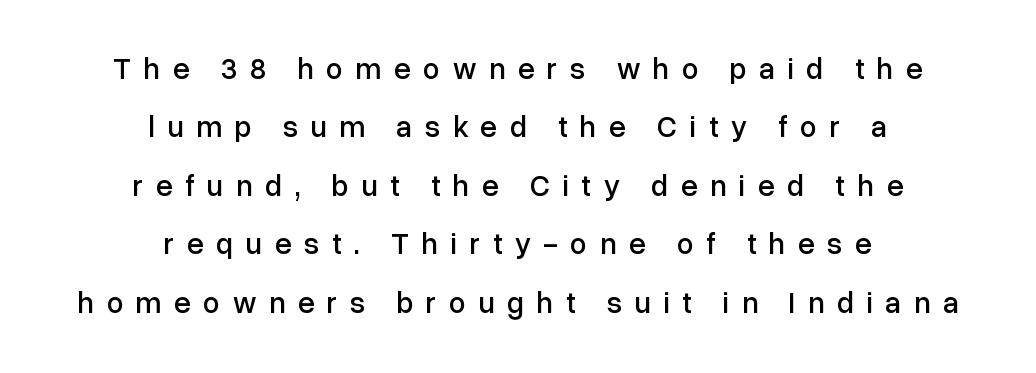
The lines in this sample share a center point and differ in where they start and stop. Is there much room between lines? Yes — plenty of vertical air separates them. Rendered with straight, roman letterforms. Do the characters align in a grid? No, the font is proportional.
